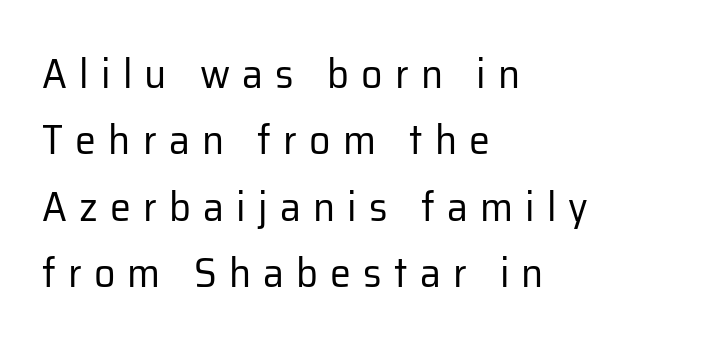
{"serif": "no", "italic": "no", "bold": "no", "weight": "regular", "width": "normal", "stroke_contrast": "low", "x_height": "medium", "monospaced": "no", "underline": "no", "align": "left", "line_spacing": "normal", "line_spacing_ratio": 1.58, "letter_spacing": "wide", "letter_spacing_em": 0.29, "glyph_px": 42}
